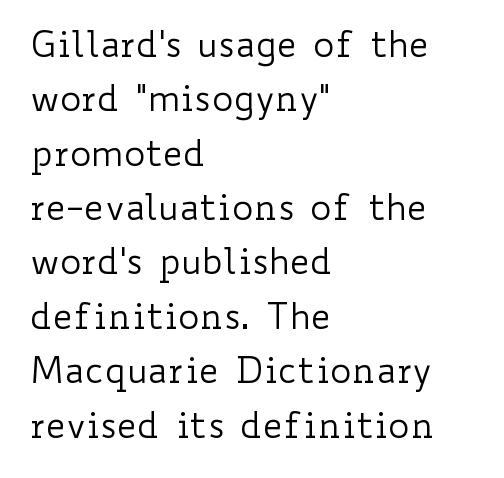
The image shows 36 px regular-weight, wide type, upright; set left-aligned, normal line spacing (1.51x), normal letter spacing, not underlined; low stroke contrast and a small x-height.
